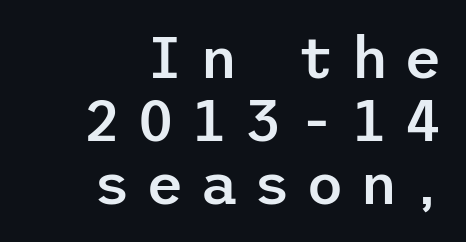
The image shows 58 px semibold sans-serif type, upright; set right-aligned, tight line spacing (1.09x), unusually wide letter spacing (+0.27 em), not underlined; low stroke contrast and a medium x-height.
